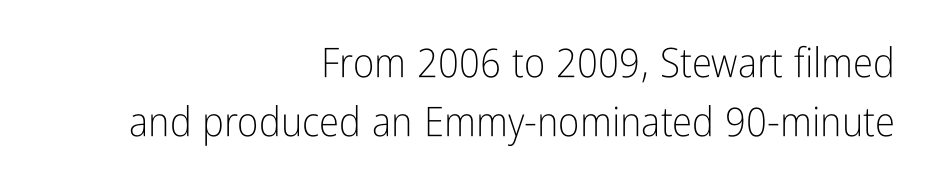
Q: Is the text bold? A: No.
Q: Is the text italic (slanted)? A: No, it is upright.
Q: Is the typeface a serif or a sans-serif typeface? A: Sans-serif.
Q: Is the text underlined? A: No.
Q: How is the paragraph aligned? A: Right-aligned.
Q: Is the spacing between letters normal or unusually wide? A: Normal.
Q: Is the spacing between lines tight, normal or loose? A: Normal.
Q: Width (condensed, normal, or wide)? A: Condensed.
Q: Stroke contrast? A: Low.
Q: x-height? A: Medium.
Q: Monospaced? A: No.
